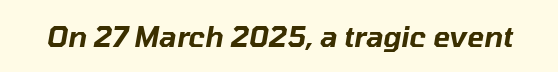
The image shows 28 px text type, italic (leaning right); set normal letter spacing, not underlined; low stroke contrast and a medium x-height.
